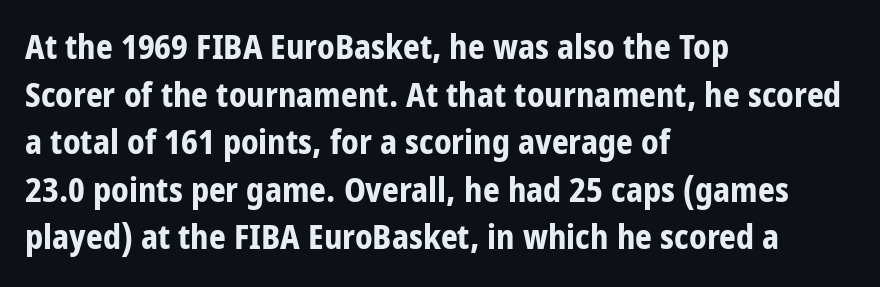
{"serif": "no", "italic": "no", "bold": "yes", "weight": "bold", "width": "condensed", "stroke_contrast": "low", "x_height": "large", "monospaced": "no", "underline": "no", "align": "left", "line_spacing": "normal", "line_spacing_ratio": 1.44, "letter_spacing": "normal", "letter_spacing_em": 0.0, "glyph_px": 33}
